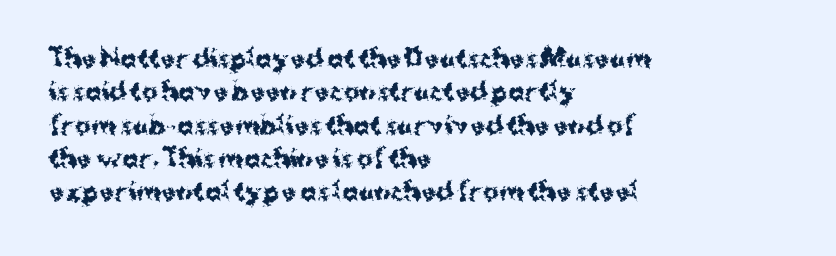
{"italic": "no", "bold": "yes", "underline": "no", "align": "left", "line_spacing": "normal", "line_spacing_ratio": 1.39, "letter_spacing": "normal", "letter_spacing_em": 0.0, "glyph_px": 24}
